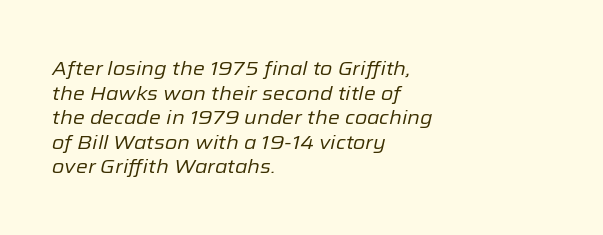
{"italic": "yes", "lean": "right", "slant_degrees": 12, "bold": "no", "underline": "no", "align": "left", "line_spacing_ratio": 1.23, "letter_spacing": "normal", "letter_spacing_em": 0.0, "glyph_px": 20}
